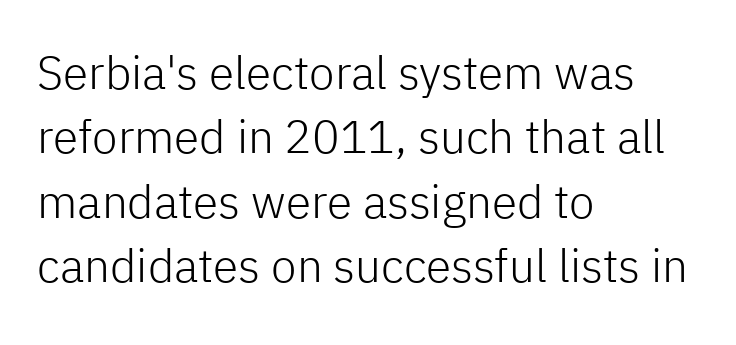
Stroke mass is kept to a normal reading level or below. Is the letter spacing exaggerated? No — it looks like the ordinary default. If you measured baseline to baseline, you'd find a middling distance. You could not count columns in this text — the font is proportionally spaced.
